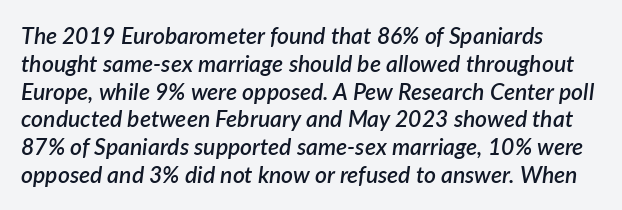
Q: Is the text bold? A: Semi-bold.
Q: Is the text italic (slanted)? A: Yes, it leans right by about 7 degrees.
Q: Is the text underlined? A: No.
Q: Is the spacing between letters normal or unusually wide? A: Normal.
